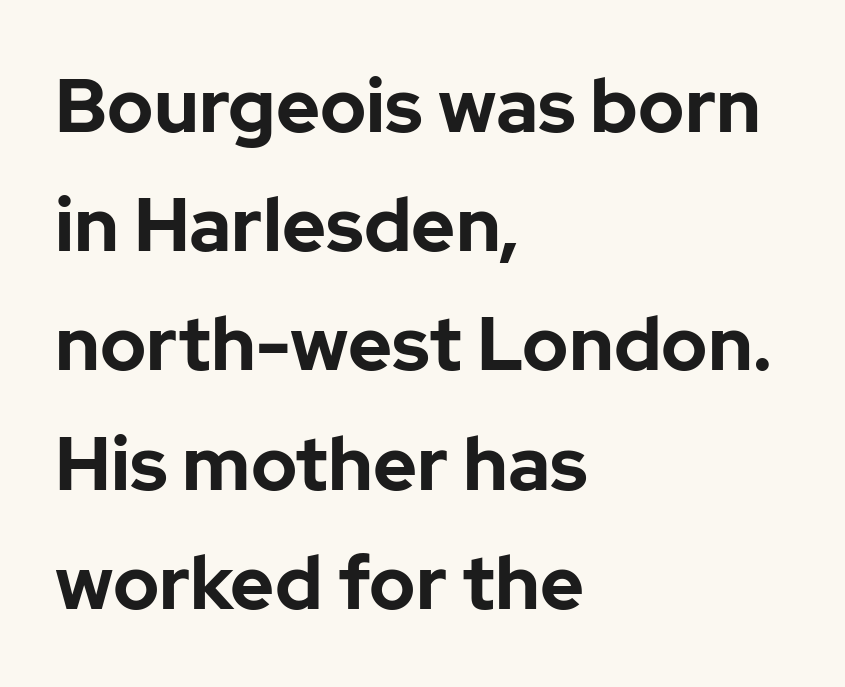
Q: Is the text bold? A: Yes.
Q: Is the text italic (slanted)? A: No, it is upright.
Q: Is the typeface a serif or a sans-serif typeface? A: Sans-serif.
Q: Is the text underlined? A: No.
Q: How is the paragraph aligned? A: Left-aligned.
Q: Is the spacing between letters normal or unusually wide? A: Normal.
Q: Is the spacing between lines tight, normal or loose? A: Normal.
Q: Width (condensed, normal, or wide)? A: Normal.
Q: Stroke contrast? A: Low.
Q: x-height? A: Medium.
Q: Monospaced? A: No.
